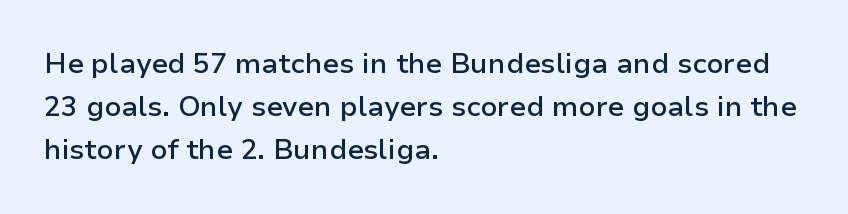
Q: Is the text bold? A: Semi-bold.
Q: Is the text italic (slanted)? A: No, it is upright.
Q: Is the typeface a serif or a sans-serif typeface? A: Sans-serif.
Q: Is the text underlined? A: No.
Q: How is the paragraph aligned? A: Left-aligned.
Q: Is the spacing between letters normal or unusually wide? A: Normal.
Q: Is the spacing between lines tight, normal or loose? A: Normal.
Q: Width (condensed, normal, or wide)? A: Normal.
Q: Stroke contrast? A: Low.
Q: x-height? A: Medium.
Q: Monospaced? A: No.
